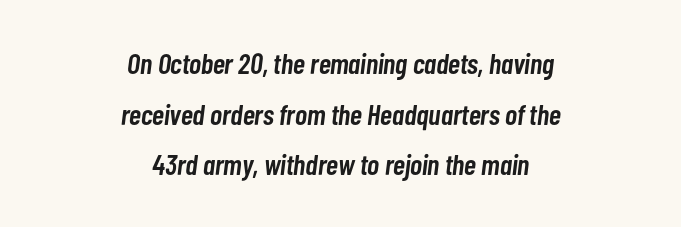
The image shows 29 px semibold, condensed type, italic (leaning right); set centered, line spacing 1.75x, normal letter spacing, not underlined; low stroke contrast and a medium x-height.
